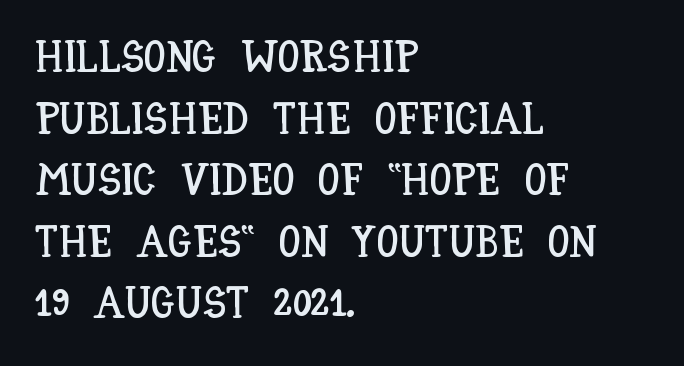
The image shows 44 px condensed type, upright; set left-aligned, normal line spacing (1.4x), normal letter spacing, not underlined; low stroke contrast and a large x-height.
